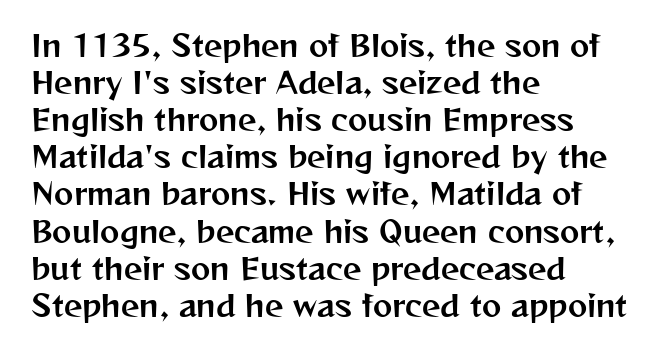
These lines are composed in type without serifs. Leftover space on each line is placed entirely after the last word. Reading down the column, the eye jumps a familiar distance to each next line. You could not count columns in this text — the font is proportionally spaced.
